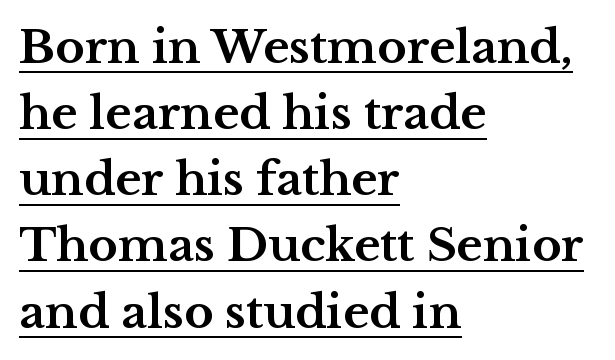
The image shows 45 px bold, wide serif type, upright; set left-aligned, normal line spacing (1.47x), normal letter spacing, underlined; medium stroke contrast and a medium x-height.
